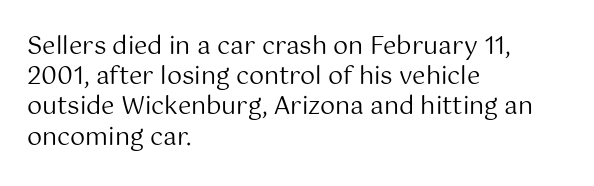
{"italic": "no", "bold": "no", "underline": "no", "align": "left", "line_spacing": "normal", "line_spacing_ratio": 1.26, "letter_spacing": "normal", "letter_spacing_em": 0.0, "glyph_px": 24}
